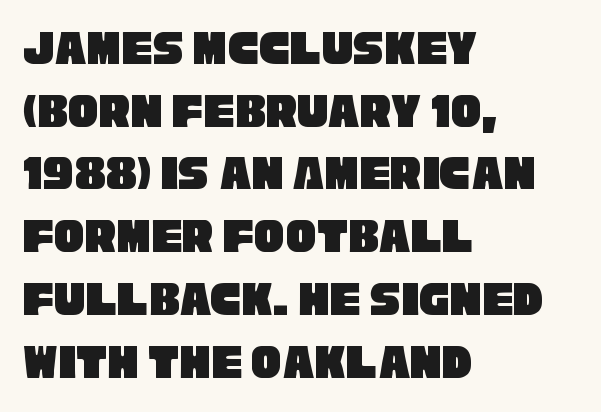
Q: Is the typeface a serif or a sans-serif typeface? A: Sans-serif.
Q: Is the text underlined? A: No.
Q: How is the paragraph aligned? A: Left-aligned.
Q: Is the spacing between letters normal or unusually wide? A: Normal.
Q: Width (condensed, normal, or wide)? A: Condensed.
Q: Stroke contrast? A: Low.
Q: x-height? A: Large.
Q: Monospaced? A: No.
